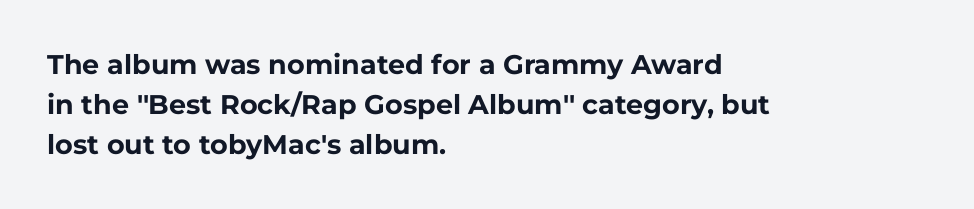
The image shows 27 px bold type, upright; set left-aligned, normal line spacing (1.49x), normal letter spacing, not underlined.
